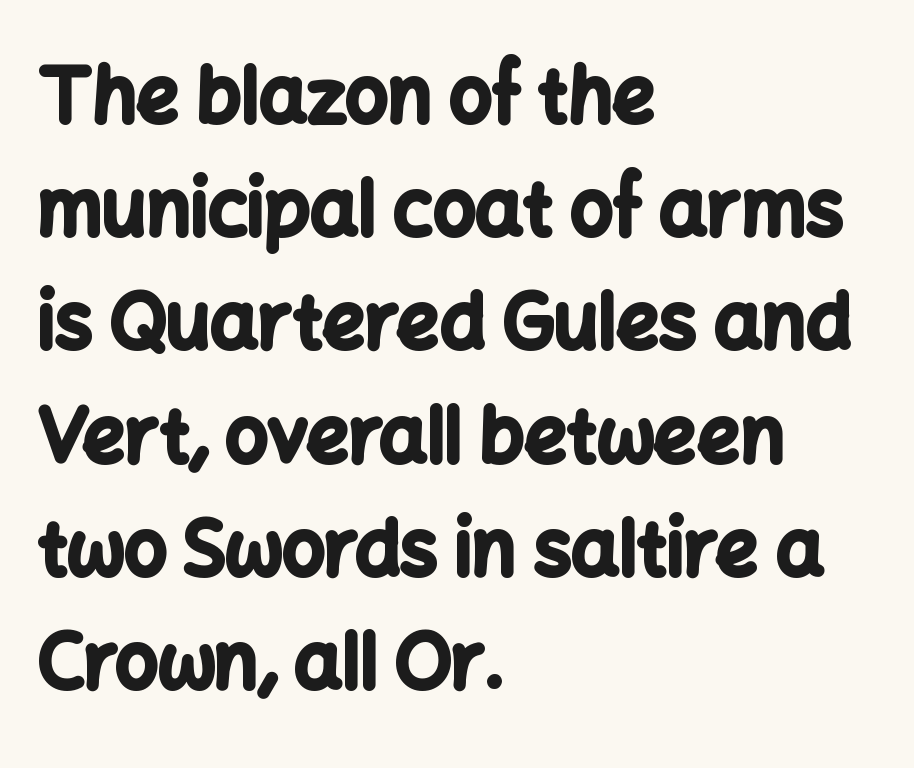
The image shows 75 px bold sans-serif type, upright; set left-aligned, normal line spacing (1.51x), normal letter spacing, not underlined; low stroke contrast and a medium x-height.
